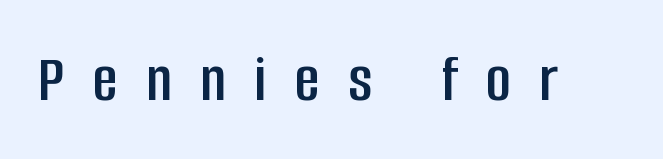
{"serif": "no", "italic": "no", "width": "condensed", "stroke_contrast": "low", "x_height": "large", "monospaced": "no", "underline": "no", "letter_spacing": "wide", "letter_spacing_em": 0.42, "glyph_px": 68}
